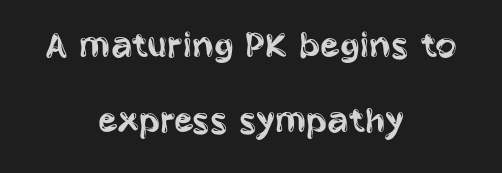
Q: Is the text bold? A: No.
Q: Is the text italic (slanted)? A: No, it is upright.
Q: Is the typeface a serif or a sans-serif typeface? A: Sans-serif.
Q: Is the text underlined? A: No.
Q: How is the paragraph aligned? A: Centered.
Q: Is the spacing between letters normal or unusually wide? A: Normal.
Q: Width (condensed, normal, or wide)? A: Condensed.
Q: Stroke contrast? A: Low.
Q: x-height? A: Large.
Q: Monospaced? A: No.
